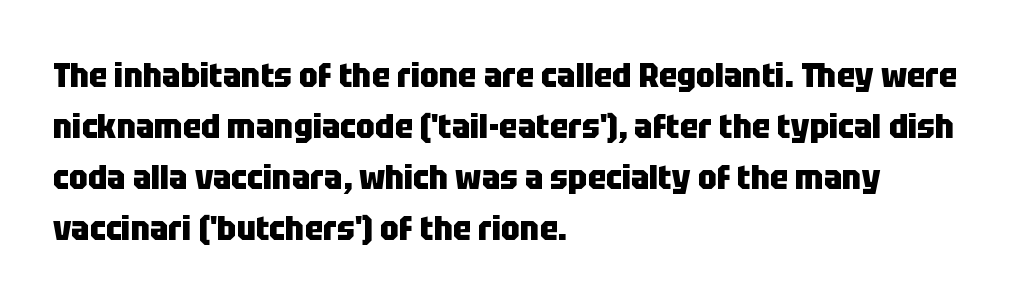
The image shows 34 px heavy, condensed sans-serif type, upright; set left-aligned, normal line spacing (1.5x), normal letter spacing, not underlined; low stroke contrast and a large x-height.
